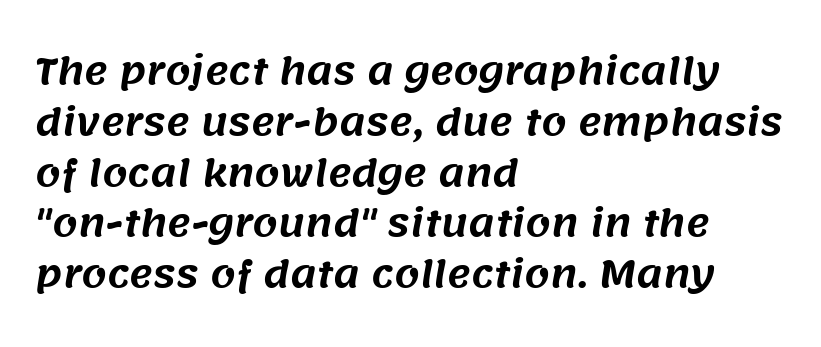
{"serif": "no", "width": "normal", "stroke_contrast": "medium", "x_height": "large", "monospaced": "no", "underline": "no", "align": "left", "line_spacing": "normal", "line_spacing_ratio": 1.41, "letter_spacing": "normal", "letter_spacing_em": 0.0, "glyph_px": 36}
